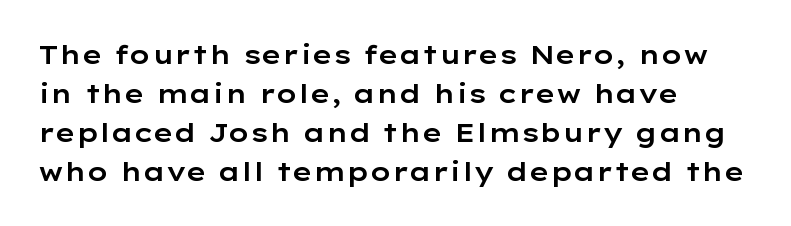
The image shows 26 px text type, upright; set left-aligned, normal line spacing (1.5x), normal letter spacing, not underlined.
